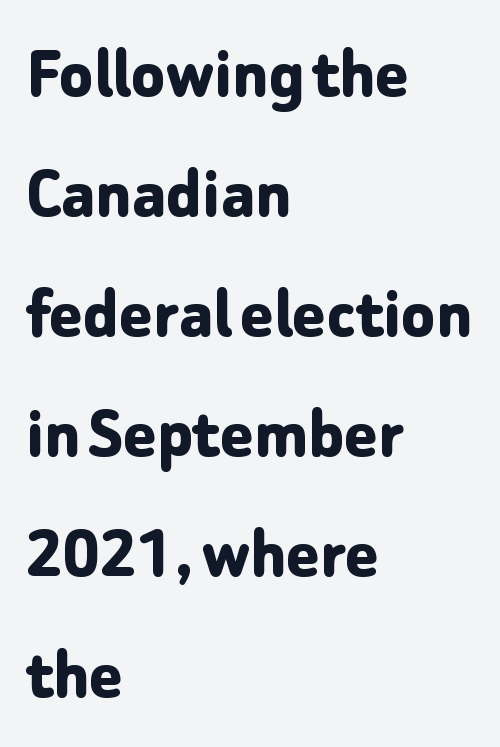
Q: Is the text bold? A: Yes.
Q: Is the text italic (slanted)? A: No, it is upright.
Q: Is the typeface a serif or a sans-serif typeface? A: Sans-serif.
Q: Is the text underlined? A: No.
Q: How is the paragraph aligned? A: Left-aligned.
Q: Is the spacing between letters normal or unusually wide? A: Normal.
Q: Is the spacing between lines tight, normal or loose? A: Normal.
Q: Width (condensed, normal, or wide)? A: Normal.
Q: Stroke contrast? A: Low.
Q: x-height? A: Medium.
Q: Monospaced? A: No.
